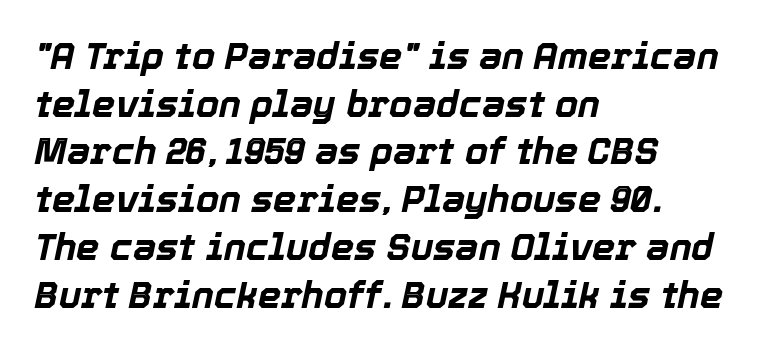
Q: Is the text bold? A: Yes.
Q: Is the text italic (slanted)? A: Yes, it leans right by about 12 degrees.
Q: Is the text underlined? A: No.
Q: How is the paragraph aligned? A: Left-aligned.
Q: Is the spacing between letters normal or unusually wide? A: Normal.
Q: Is the spacing between lines tight, normal or loose? A: Normal.
Q: Width (condensed, normal, or wide)? A: Normal.
Q: x-height? A: Medium.
Q: Monospaced? A: No.
